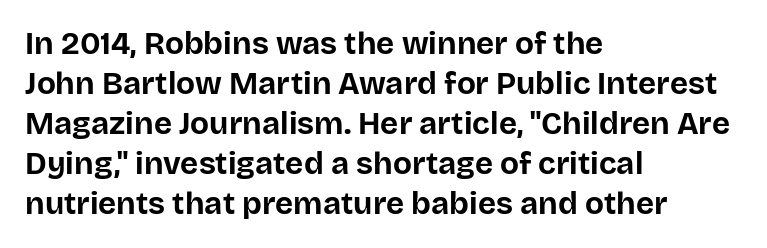
If you drew a line through each stem, it would be perfectly vertical. You could call the tracking neutral — neither tight nor loose. Plain, unruled lines of type. In CSS terms this would be text-align: left. Pretty heavy lettering here — definitely bold. Proportional: the letters do not fall into vertical columns.
